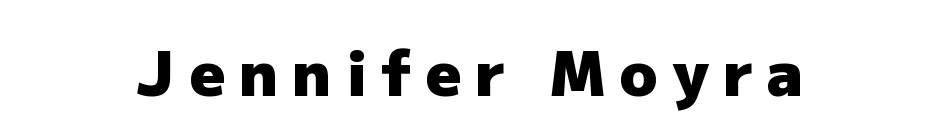
{"serif": "no", "italic": "no", "bold": "yes", "weight": "heavy", "width": "normal", "stroke_contrast": "low", "x_height": "medium", "monospaced": "no", "underline": "no", "align": "center", "letter_spacing": "wide", "letter_spacing_em": 0.23, "glyph_px": 62}
